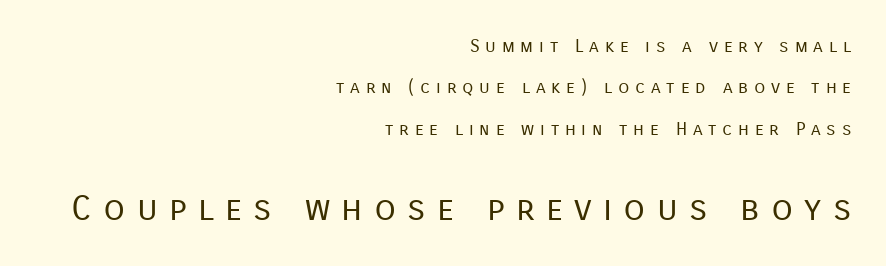
The image shows 35 px regular-weight sans-serif type, upright; set right-aligned, loose line spacing (2.3x), unusually wide letter spacing (+0.32 em), not underlined; the second (bottom) block is 1.94x larger; low stroke contrast and a medium x-height.
